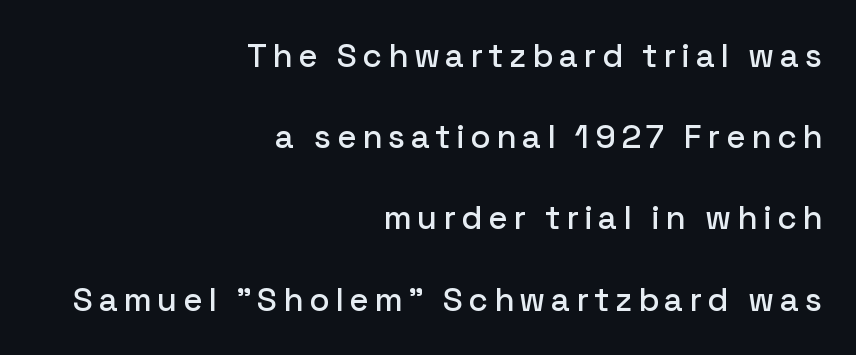
Q: Is the text italic (slanted)? A: No, it is upright.
Q: Is the typeface a serif or a sans-serif typeface? A: Sans-serif.
Q: Is the text underlined? A: No.
Q: How is the paragraph aligned? A: Right-aligned.
Q: Is the spacing between lines tight, normal or loose? A: Loose.
Q: Width (condensed, normal, or wide)? A: Normal.
Q: Stroke contrast? A: Low.
Q: x-height? A: Medium.
Q: Monospaced? A: No.
